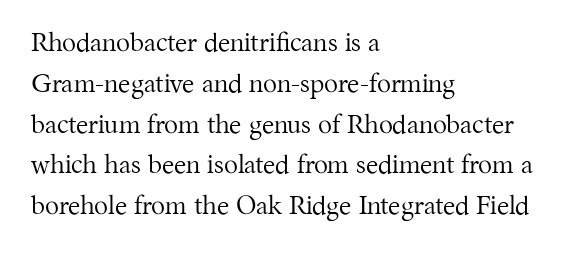
The gap between lines stays unmarked. No extra tracking has been applied to these lines. Does the leading feel generous? No, just average. Short and long lines alike share a common starting point at left.
